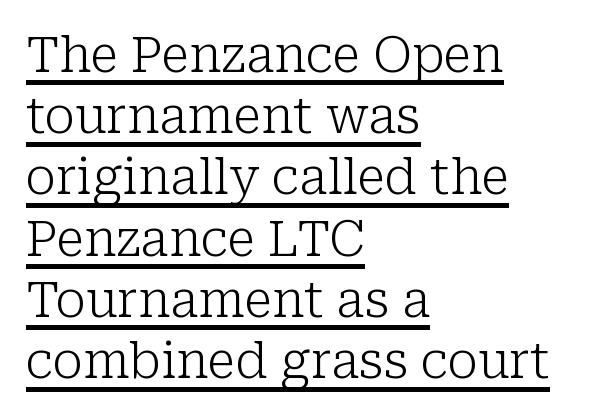
The image shows 49 px light serif type, upright; set left-aligned, normal line spacing (1.25x), normal letter spacing, underlined; low stroke contrast and a medium x-height.
